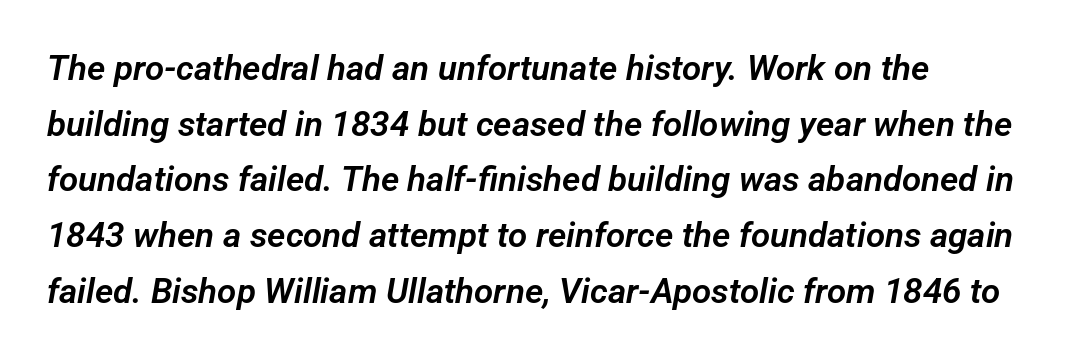
Q: Is the typeface a serif or a sans-serif typeface? A: Sans-serif.
Q: Is the text underlined? A: No.
Q: How is the paragraph aligned? A: Left-aligned.
Q: Is the spacing between letters normal or unusually wide? A: Normal.
Q: Is the spacing between lines tight, normal or loose? A: Normal.
Q: Width (condensed, normal, or wide)? A: Normal.
Q: Stroke contrast? A: Low.
Q: x-height? A: Medium.
Q: Monospaced? A: No.
